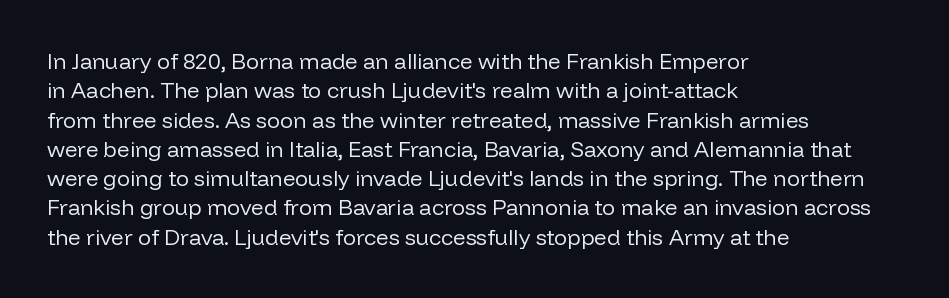
Q: Is the text bold? A: No.
Q: Is the text italic (slanted)? A: No, it is upright.
Q: Is the text underlined? A: No.
Q: How is the paragraph aligned? A: Left-aligned.
Q: Is the spacing between letters normal or unusually wide? A: Normal.
Q: Is the spacing between lines tight, normal or loose? A: Normal.
